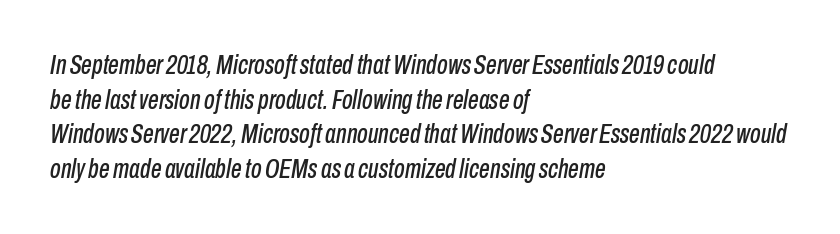
Q: Is the text italic (slanted)? A: Yes, it leans right by about 10 degrees.
Q: Is the text underlined? A: No.
Q: How is the paragraph aligned? A: Left-aligned.
Q: Is the spacing between letters normal or unusually wide? A: Normal.
Q: Is the spacing between lines tight, normal or loose? A: Normal.
